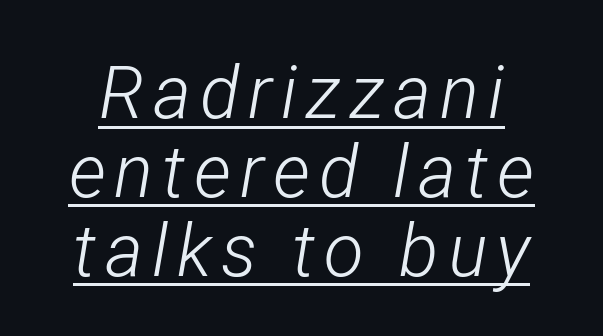
The image shows 73 px light, condensed type, italic (leaning right); set tight line spacing (1.08x), underlined; low stroke contrast and a medium x-height.
